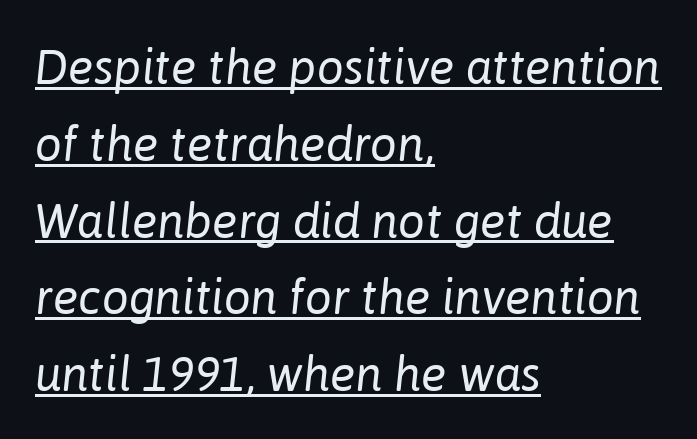
The image shows 48 px regular-weight type, italic (leaning right); set left-aligned, normal line spacing (1.6x), normal letter spacing, underlined; low stroke contrast and a medium x-height.
